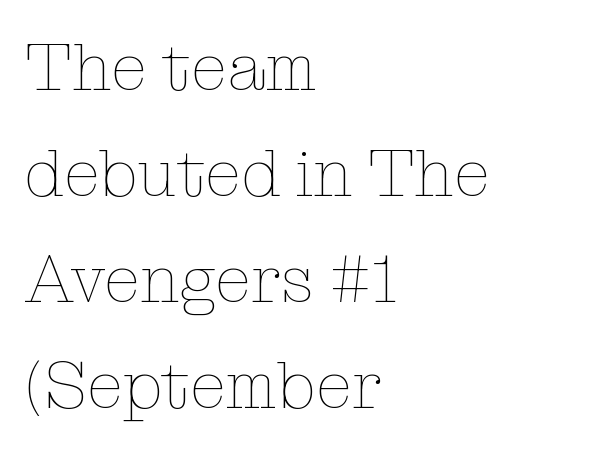
Q: Is the text bold? A: No.
Q: Is the text italic (slanted)? A: No, it is upright.
Q: Is the text underlined? A: No.
Q: How is the paragraph aligned? A: Left-aligned.
Q: Is the spacing between letters normal or unusually wide? A: Normal.
Q: Is the spacing between lines tight, normal or loose? A: Normal.
Q: Width (condensed, normal, or wide)? A: Normal.
Q: Stroke contrast? A: Low.
Q: x-height? A: Medium.
Q: Monospaced? A: No.
